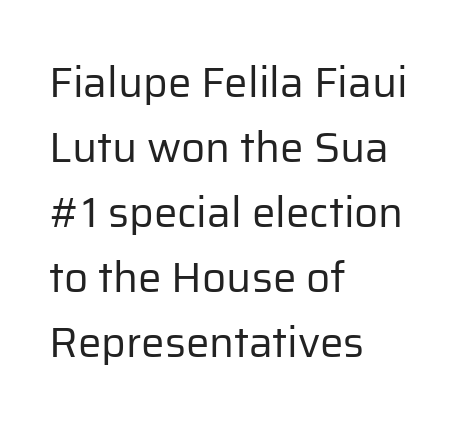
{"serif": "no", "italic": "no", "bold": "no", "weight": "regular", "width": "normal", "stroke_contrast": "low", "x_height": "medium", "monospaced": "no", "underline": "no", "align": "left", "line_spacing": "normal", "line_spacing_ratio": 1.55, "letter_spacing": "normal", "letter_spacing_em": 0.0, "glyph_px": 42}
